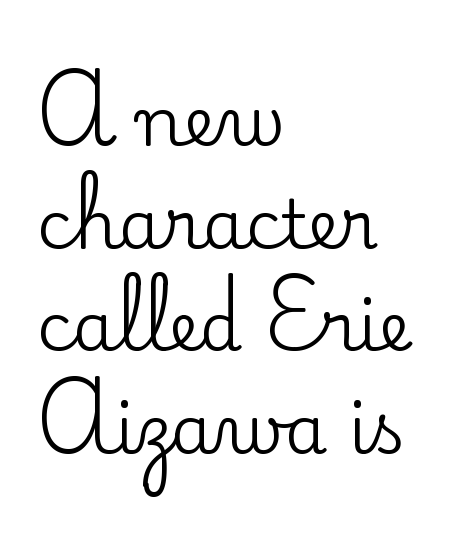
No italicization has been applied; the sample stays upright. The rag falls on the right side of this text block. Is there much room between lines? A standard amount, neither cramped nor airy. A bare baseline throughout the passage. There is no visible air inserted between adjacent glyphs. Character widths vary here, with narrow letters taking less room than wide ones.
